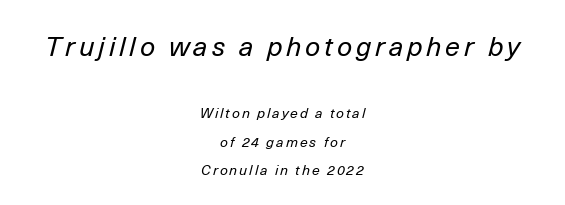
{"italic": "yes", "lean": "right", "slant_degrees": 14, "bold": "no", "underline": "no", "align": "center", "line_spacing": "loose", "line_spacing_ratio": 2.05, "larger_block": "first", "size_ratio": 1.93, "glyph_px": 27}
